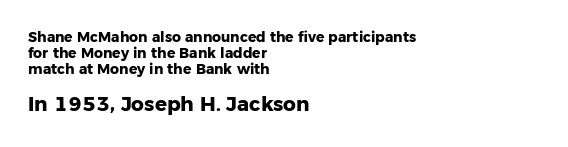
Q: Is the text bold? A: Yes.
Q: Is the text italic (slanted)? A: No, it is upright.
Q: Is the text underlined? A: No.
Q: How is the paragraph aligned? A: Left-aligned.
Q: Is the spacing between letters normal or unusually wide? A: Normal.
Q: Is the spacing between lines tight, normal or loose? A: Tight.
Q: Which block of text is set in a larger size, the first (top) or the second (bottom)? A: The second (bottom) one.
